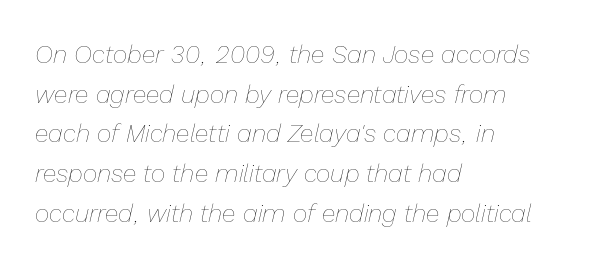
{"italic": "yes", "lean": "right", "slant_degrees": 13, "bold": "no", "underline": "no", "align": "left", "line_spacing": "normal", "line_spacing_ratio": 1.59, "letter_spacing": "normal", "letter_spacing_em": 0.0, "glyph_px": 25}
